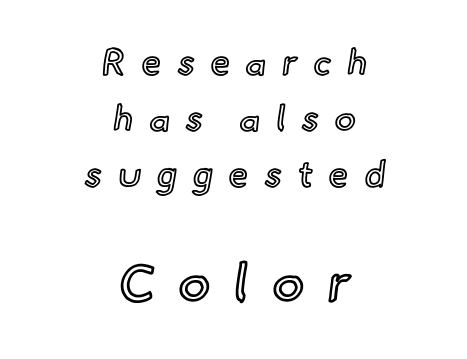
Size contrast runs from small at the top to large at the bottom. How would I describe the line gaps? Plain and ordinary. Just letters on the line, the space beneath them empty. The letters advance in unequal steps, a hallmark of proportional type.
